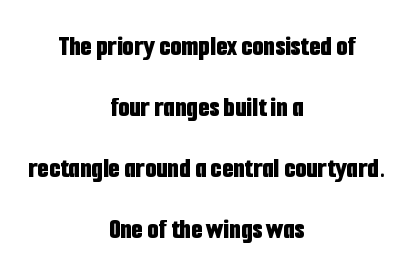
Q: Is the text bold? A: Yes.
Q: Is the text italic (slanted)? A: No, it is upright.
Q: Is the typeface a serif or a sans-serif typeface? A: Sans-serif.
Q: Is the text underlined? A: No.
Q: How is the paragraph aligned? A: Centered.
Q: Is the spacing between letters normal or unusually wide? A: Normal.
Q: Is the spacing between lines tight, normal or loose? A: Loose.
Q: Width (condensed, normal, or wide)? A: Condensed.
Q: Stroke contrast? A: Low.
Q: x-height? A: Medium.
Q: Monospaced? A: No.
